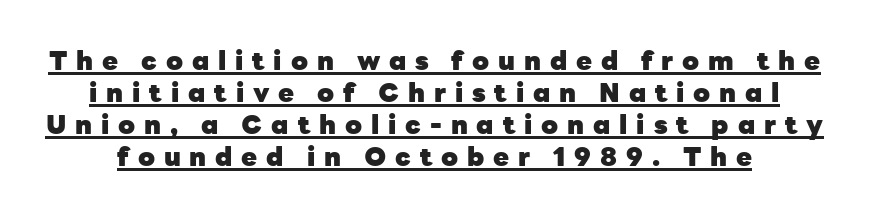
Display-style spreading of the glyphs; the letterfit is very open. Style check: upright. This sample carries an underscore along the baseline area. Summary of weight: heavy, a full bold.
